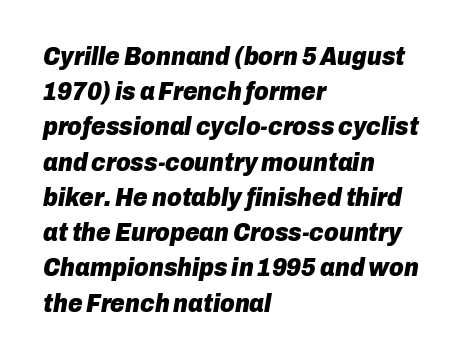
The image shows 25 px bold type, italic (leaning right); set left-aligned, normal line spacing (1.41x), normal letter spacing, not underlined.
